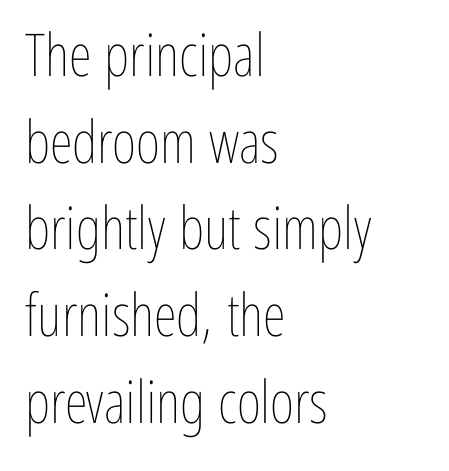
Letter spacing: default. Honestly, there is no underline to notice here at all. The block of text has a typical density, with ordinary space between rows. This sample has the flowing, uneven cadence of proportional lettering. The lettering stays uniformly vertical, giving the passage a roman look. Reading down the block, your eye returns to a fixed left position each line.
